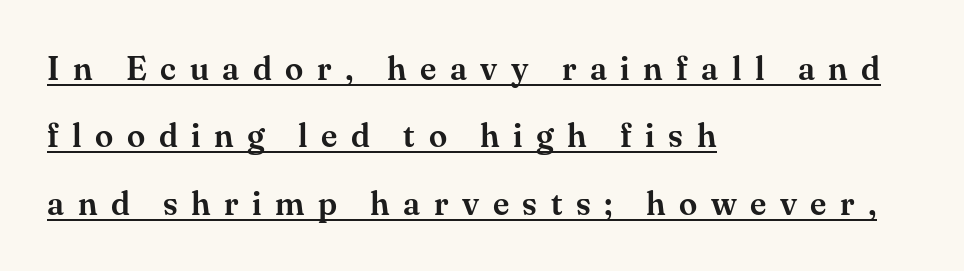
The image shows 33 px serif type, upright; set left-aligned, loose line spacing (2.04x), unusually wide letter spacing (+0.41 em), underlined; medium stroke contrast and a small x-height.
